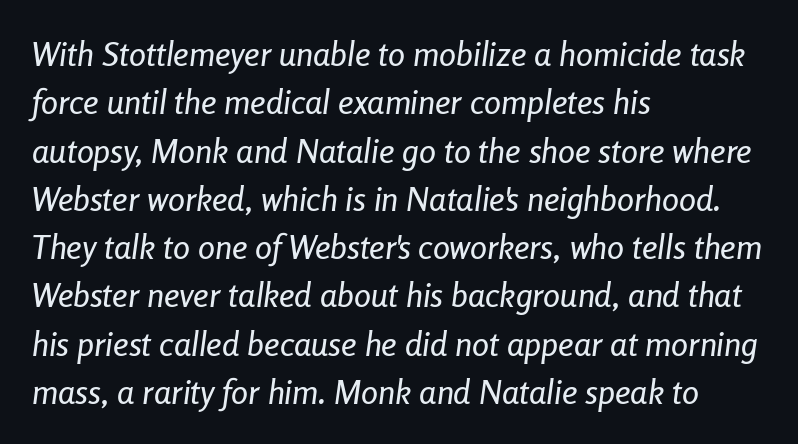
The image shows 34 px condensed type, italic (leaning right); set left-aligned, normal line spacing (1.42x), normal letter spacing, not underlined; low stroke contrast and a medium x-height.
